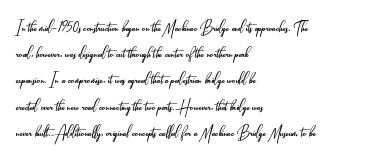
Does extra space separate the letters? No, they use regular spacing. Layout note: lines flush left. The area under the type is left untouched. This reads as an unemphasized weight, regular at the heaviest. Vertical spacing — default.
